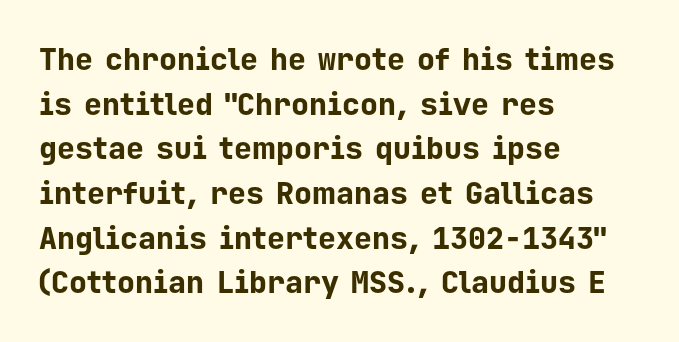
Is this a fixed-width face? Yes — each glyph sits in an identical cell. This is sans-serif lettering, the kind often seen on screens and signage. Compared with an ordinary text face, these strokes are far heavier — a full bold. Compared with a centered layout, this one pins lines to the left instead. Check under the words: just untouched page.
